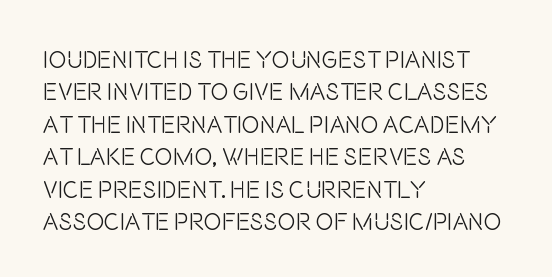
{"italic": "no", "bold": "no", "underline": "no", "align": "left", "line_spacing": "normal", "line_spacing_ratio": 1.35, "letter_spacing": "normal", "letter_spacing_em": 0.0, "glyph_px": 24}
